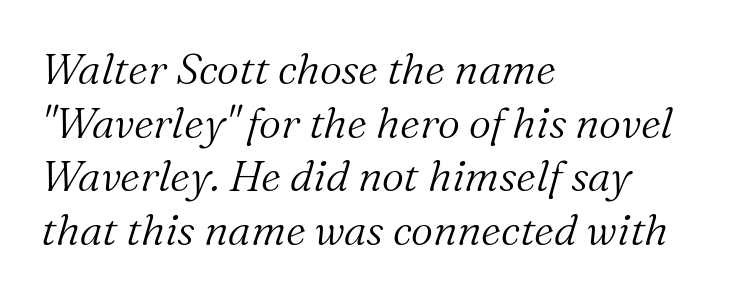
Q: Is the text bold? A: No.
Q: Is the text italic (slanted)? A: Yes, it leans right by about 16 degrees.
Q: Is the typeface a serif or a sans-serif typeface? A: Serif.
Q: Is the text underlined? A: No.
Q: How is the paragraph aligned? A: Left-aligned.
Q: Is the spacing between letters normal or unusually wide? A: Normal.
Q: Is the spacing between lines tight, normal or loose? A: Normal.
Q: Width (condensed, normal, or wide)? A: Normal.
Q: Stroke contrast? A: Medium.
Q: x-height? A: Medium.
Q: Monospaced? A: No.
